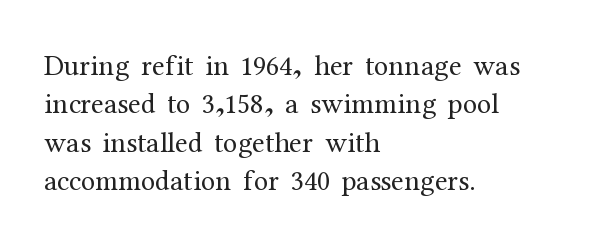
{"serif": "yes", "italic": "no", "bold": "no", "weight": "regular", "width": "normal", "stroke_contrast": "medium", "x_height": "medium", "monospaced": "no", "underline": "no", "align": "left", "line_spacing": "normal", "line_spacing_ratio": 1.32, "letter_spacing": "normal", "letter_spacing_em": 0.0, "glyph_px": 29}
